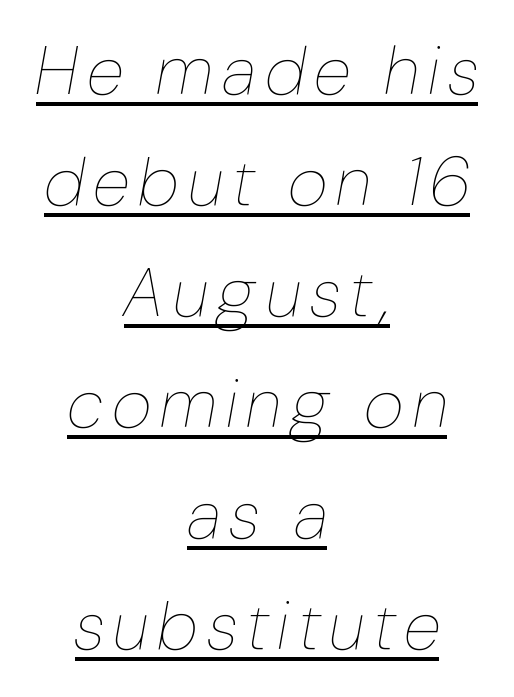
{"italic": "yes", "lean": "right", "slant_degrees": 10, "bold": "no", "weight": "thin", "width": "condensed", "stroke_contrast": "low", "x_height": "medium", "monospaced": "no", "underline": "yes", "align": "center", "line_spacing": "normal", "line_spacing_ratio": 1.61, "glyph_px": 69}
